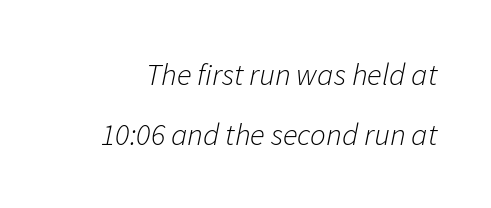
{"italic": "yes", "lean": "right", "slant_degrees": 11, "bold": "no", "weight": "light", "width": "normal", "stroke_contrast": "low", "x_height": "medium", "monospaced": "no", "underline": "no", "line_spacing": "loose", "line_spacing_ratio": 1.92, "letter_spacing": "normal", "letter_spacing_em": 0.0, "glyph_px": 31}
